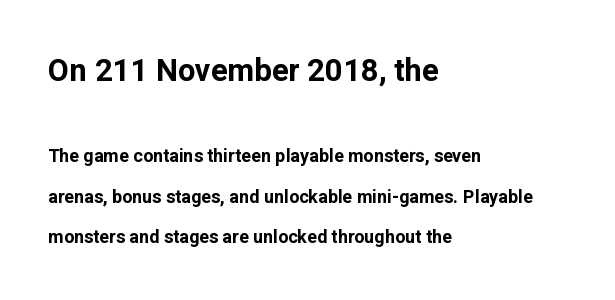
The image shows 31 px bold sans-serif type, upright; set left-aligned, loose line spacing (2.26x), normal letter spacing, not underlined; the first (top) block is 1.72x larger; low stroke contrast and a medium x-height.
